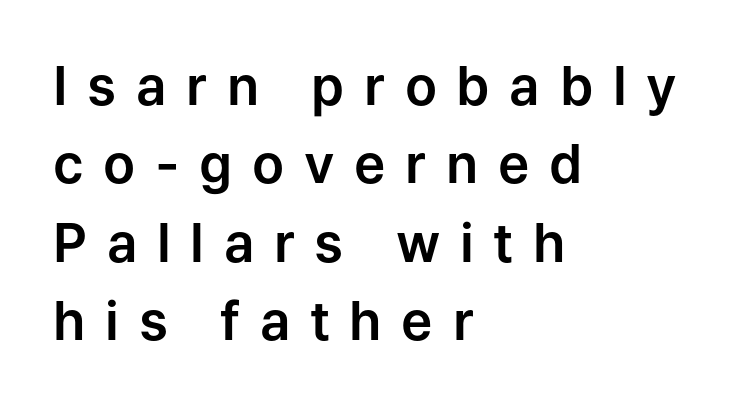
{"serif": "no", "italic": "no", "width": "normal", "stroke_contrast": "low", "x_height": "medium", "monospaced": "no", "underline": "no", "align": "left", "line_spacing": "normal", "line_spacing_ratio": 1.48, "letter_spacing": "wide", "letter_spacing_em": 0.37, "glyph_px": 53}
